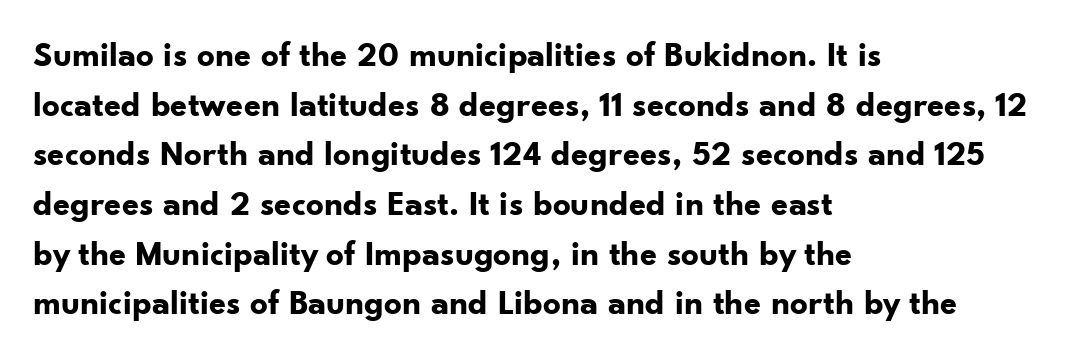
The image shows 35 px bold sans-serif type, upright; set left-aligned, normal line spacing (1.42x), normal letter spacing, not underlined; low stroke contrast and a small x-height.
